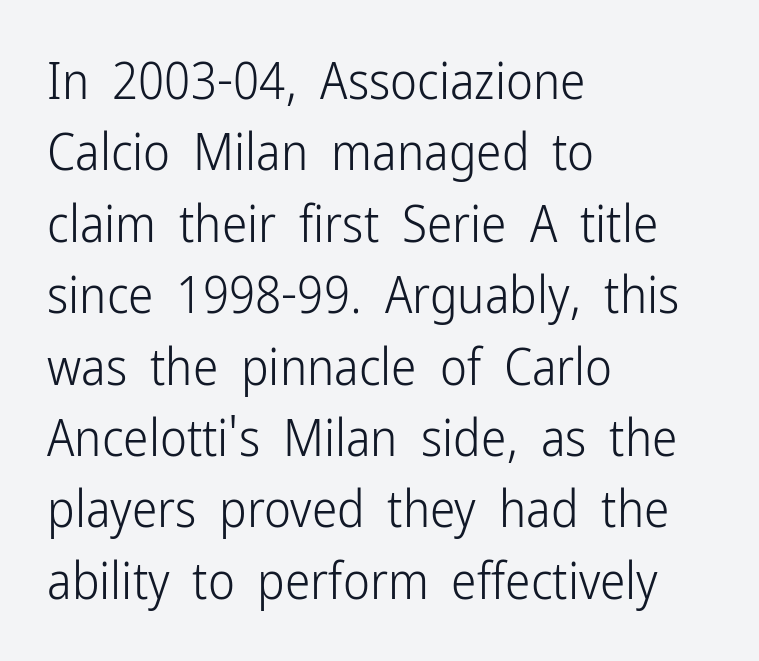
{"serif": "no", "italic": "no", "bold": "no", "weight": "light", "width": "condensed", "stroke_contrast": "low", "x_height": "medium", "monospaced": "no", "underline": "no", "align": "left", "line_spacing": "normal", "line_spacing_ratio": 1.4, "letter_spacing": "normal", "letter_spacing_em": 0.0, "glyph_px": 51}
